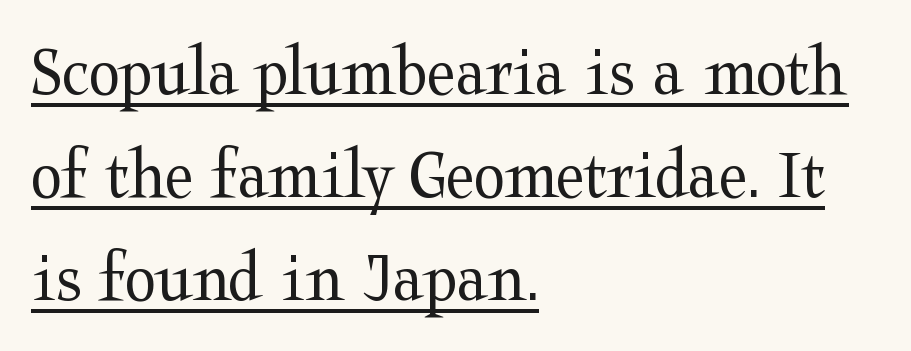
The image shows 73 px regular-weight, wide serif type, upright; set left-aligned, normal line spacing (1.41x), normal letter spacing, underlined; medium stroke contrast and a medium x-height.
